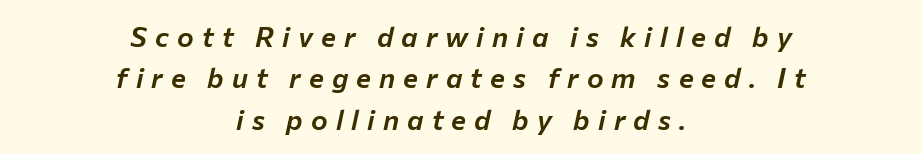
Q: Is the text italic (slanted)? A: Yes, it leans right by about 12 degrees.
Q: Is the text underlined? A: No.
Q: How is the paragraph aligned? A: Centered.
Q: Is the spacing between letters normal or unusually wide? A: Unusually wide.
Q: Is the spacing between lines tight, normal or loose? A: Normal.
Q: Width (condensed, normal, or wide)? A: Normal.
Q: Stroke contrast? A: Low.
Q: x-height? A: Medium.
Q: Monospaced? A: No.
